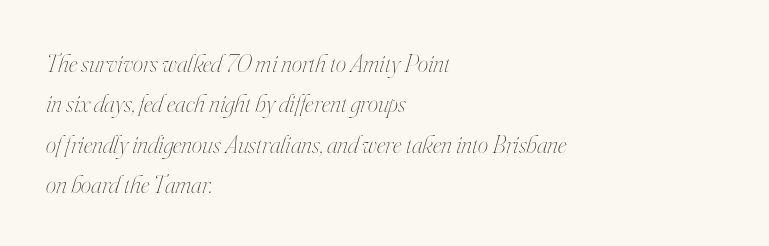
The face used here has a pronounced slope to its letters. How are the letters spaced? Ordinarily, with no added tracking. Notice how descenders clear the ascenders below comfortably — that's standard leading. Anything drawn beneath the words? Only blank space. The text block is weighted toward the left margin, trailing off unevenly rightward.
